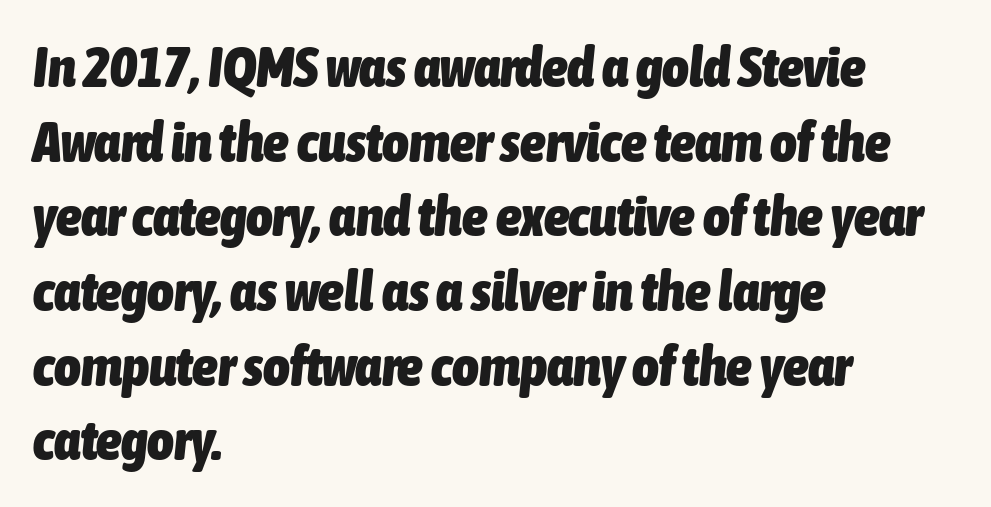
{"italic": "yes", "lean": "right", "slant_degrees": 6, "bold": "yes", "weight": "heavy", "width": "condensed", "stroke_contrast": "low", "x_height": "medium", "monospaced": "no", "underline": "no", "align": "left", "line_spacing": "normal", "line_spacing_ratio": 1.31, "letter_spacing": "normal", "letter_spacing_em": 0.0, "glyph_px": 57}
